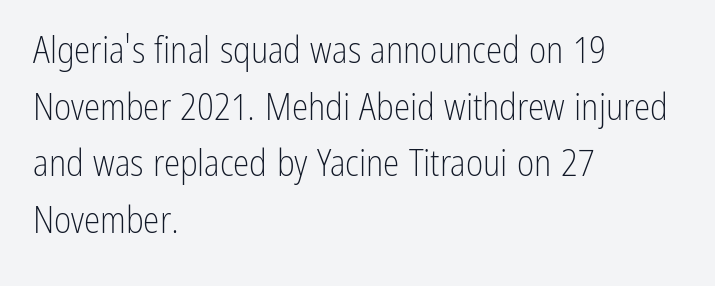
{"serif": "no", "italic": "no", "bold": "no", "weight": "light", "width": "condensed", "stroke_contrast": "low", "x_height": "medium", "monospaced": "no", "underline": "no", "align": "left", "line_spacing": "normal", "line_spacing_ratio": 1.53, "letter_spacing": "normal", "letter_spacing_em": 0.0, "glyph_px": 37}
